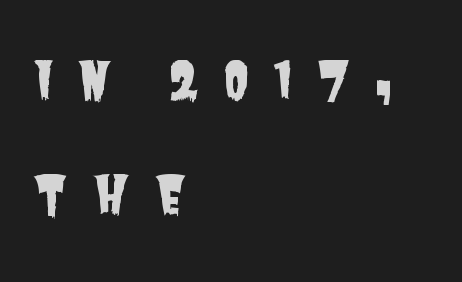
Q: Is the typeface a serif or a sans-serif typeface? A: Sans-serif.
Q: Is the text underlined? A: No.
Q: How is the paragraph aligned? A: Left-aligned.
Q: Is the spacing between letters normal or unusually wide? A: Unusually wide.
Q: Is the spacing between lines tight, normal or loose? A: Loose.
Q: Width (condensed, normal, or wide)? A: Condensed.
Q: Stroke contrast? A: Low.
Q: x-height? A: Large.
Q: Monospaced? A: No.
